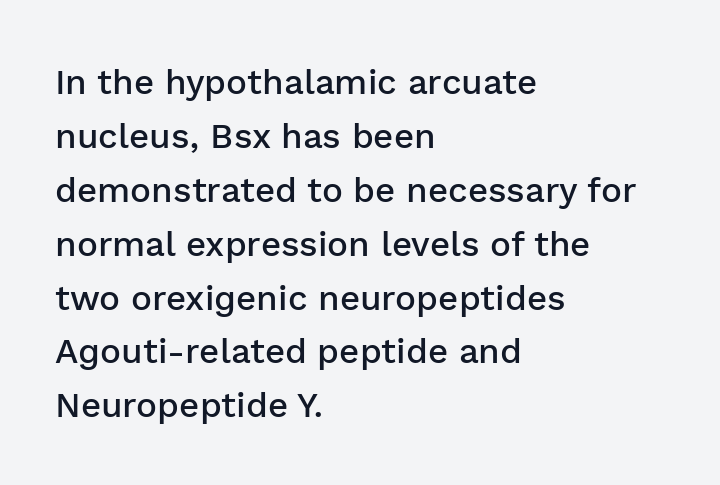
Q: Is the text bold? A: Semi-bold.
Q: Is the text italic (slanted)? A: No, it is upright.
Q: Is the typeface a serif or a sans-serif typeface? A: Sans-serif.
Q: Is the text underlined? A: No.
Q: How is the paragraph aligned? A: Left-aligned.
Q: Is the spacing between letters normal or unusually wide? A: Normal.
Q: Is the spacing between lines tight, normal or loose? A: Normal.
Q: Width (condensed, normal, or wide)? A: Normal.
Q: Stroke contrast? A: Low.
Q: x-height? A: Medium.
Q: Monospaced? A: No.
